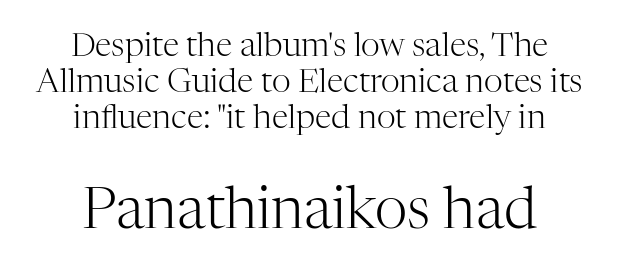
The image shows 57 px light serif type, upright; set centered, tight line spacing (1.09x), normal letter spacing, not underlined; the second (bottom) block is 1.73x larger; high stroke contrast and a medium x-height.
